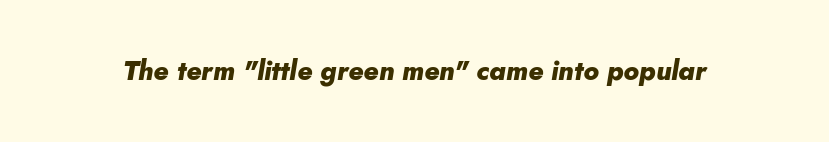
The image shows 27 px bold type, italic (leaning right); set normal letter spacing, not underlined.
